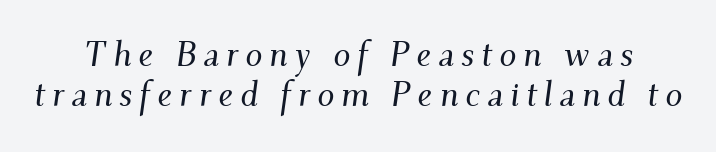
{"serif": "yes", "italic": "yes", "lean": "right", "slant_degrees": 9, "width": "normal", "stroke_contrast": "medium", "x_height": "small", "monospaced": "no", "underline": "no", "line_spacing_ratio": 1.19, "letter_spacing": "wide", "letter_spacing_em": 0.2, "glyph_px": 34}
